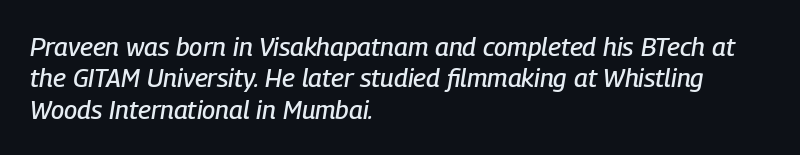
{"italic": "yes", "lean": "right", "slant_degrees": 9, "underline": "no", "align": "left", "line_spacing_ratio": 1.21, "letter_spacing": "normal", "letter_spacing_em": 0.0, "glyph_px": 26}
